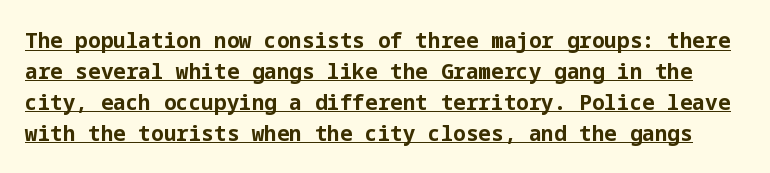
Each line of the rendering has a horizontal stroke beneath the glyphs. The rendering uses a moderate line-height, typical for paragraphs. Weight: bold. Italic? Not at all — the glyphs are vertical. Is the letter spacing exaggerated? No — it looks like the ordinary default.
